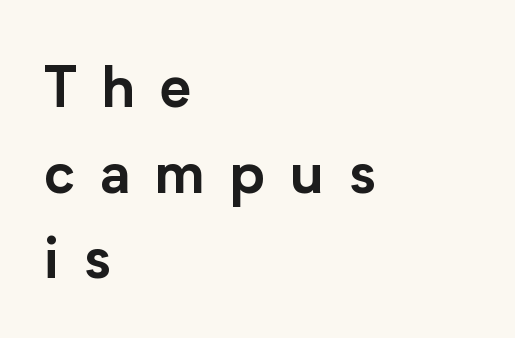
Q: Is the text italic (slanted)? A: No, it is upright.
Q: Is the typeface a serif or a sans-serif typeface? A: Sans-serif.
Q: Is the text underlined? A: No.
Q: How is the paragraph aligned? A: Left-aligned.
Q: Is the spacing between letters normal or unusually wide? A: Unusually wide.
Q: Is the spacing between lines tight, normal or loose? A: Normal.
Q: Width (condensed, normal, or wide)? A: Normal.
Q: Stroke contrast? A: Low.
Q: x-height? A: Medium.
Q: Monospaced? A: No.
